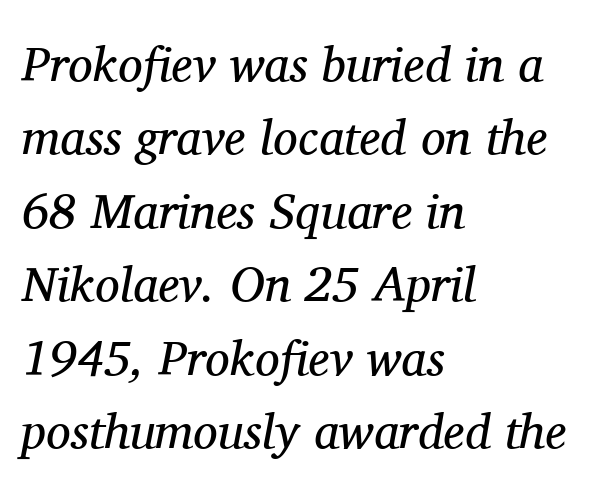
{"serif": "yes", "italic": "yes", "lean": "right", "slant_degrees": 11, "bold": "no", "weight": "regular", "width": "normal", "stroke_contrast": "medium", "x_height": "medium", "monospaced": "no", "underline": "no", "align": "left", "line_spacing": "normal", "line_spacing_ratio": 1.5, "letter_spacing": "normal", "letter_spacing_em": 0.0, "glyph_px": 49}
